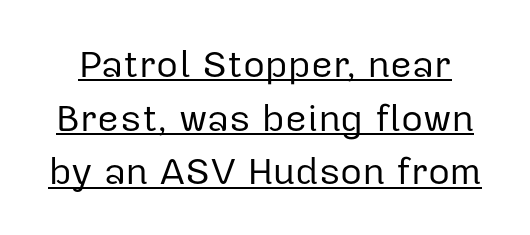
Q: Is the text bold? A: No.
Q: Is the text italic (slanted)? A: No, it is upright.
Q: Is the typeface a serif or a sans-serif typeface? A: Sans-serif.
Q: Is the text underlined? A: Yes.
Q: Is the spacing between letters normal or unusually wide? A: Normal.
Q: Is the spacing between lines tight, normal or loose? A: Normal.
Q: Width (condensed, normal, or wide)? A: Normal.
Q: Stroke contrast? A: Low.
Q: x-height? A: Medium.
Q: Monospaced? A: No.
